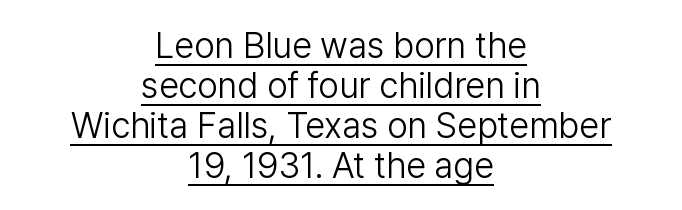
Horizontal alignment here is central, giving a formal, balanced look. A light-to-regular cut is what we see here. The passage shown stacks its lines with hardly any gap. Underlining? Definitely there. I'd call this a sans setting — the letters go barefoot.
